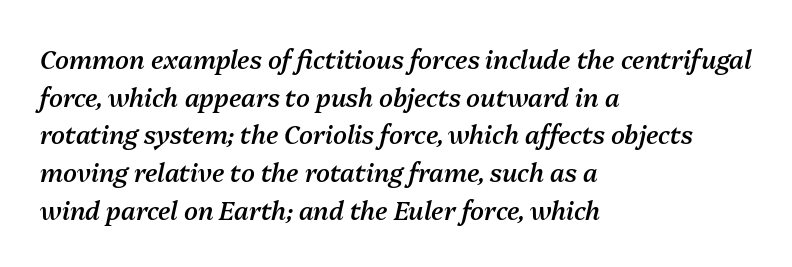
Line starts are locked; line ends wander. One glance says typical: line gaps are just what's usual. Notice how the stems are inclined rather than vertical — that's the hallmark of italics. Each word holds together tightly as a unit, with standard inter-letter gaps. Heft: intermediate — a semibold.
